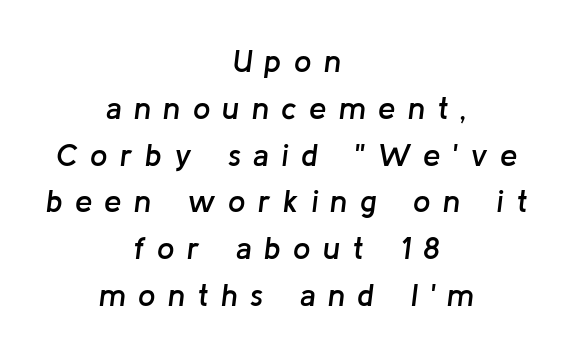
Q: Is the text bold? A: Semi-bold.
Q: Is the text italic (slanted)? A: Yes, it leans right by about 8 degrees.
Q: Is the text underlined? A: No.
Q: How is the paragraph aligned? A: Centered.
Q: Is the spacing between letters normal or unusually wide? A: Unusually wide.
Q: Is the spacing between lines tight, normal or loose? A: Normal.
Q: Width (condensed, normal, or wide)? A: Normal.
Q: Stroke contrast? A: Low.
Q: x-height? A: Medium.
Q: Monospaced? A: No.
